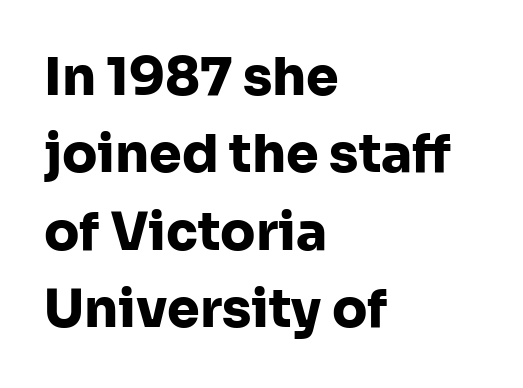
Q: Is the text bold? A: Yes.
Q: Is the text italic (slanted)? A: No, it is upright.
Q: Is the typeface a serif or a sans-serif typeface? A: Sans-serif.
Q: Is the text underlined? A: No.
Q: How is the paragraph aligned? A: Left-aligned.
Q: Is the spacing between letters normal or unusually wide? A: Normal.
Q: Is the spacing between lines tight, normal or loose? A: Normal.
Q: Width (condensed, normal, or wide)? A: Normal.
Q: Stroke contrast? A: Low.
Q: x-height? A: Medium.
Q: Monospaced? A: No.
